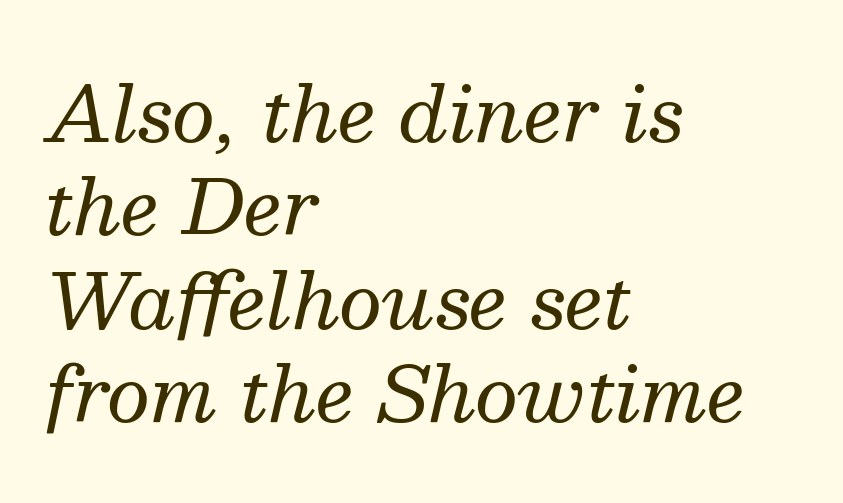
A classic flush-left, rag-right setting is used for this passage. You could call the tracking neutral — neither tight nor loose. Slanted lettering throughout. On a weight scale, this lands at 450 or below. Note the varied advance widths — an 'i' is clearly narrower than an 'm'. Does the type have serifs? Yes, each stem ends in a small foot.
